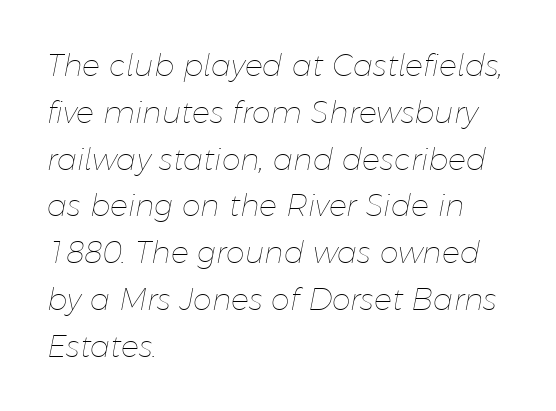
The image shows 30 px thin type, italic (leaning right); set left-aligned, normal line spacing (1.56x), normal letter spacing, not underlined; low stroke contrast and a medium x-height.
